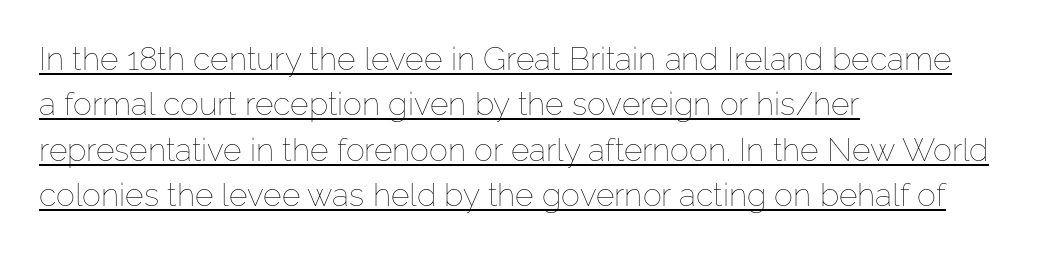
The lines sit at an ordinary, default distance from one another. You could call the tracking neutral — neither tight nor loose. Weight: in the light-to-regular range. Caption: multi-line text, flush left, ragged right.
